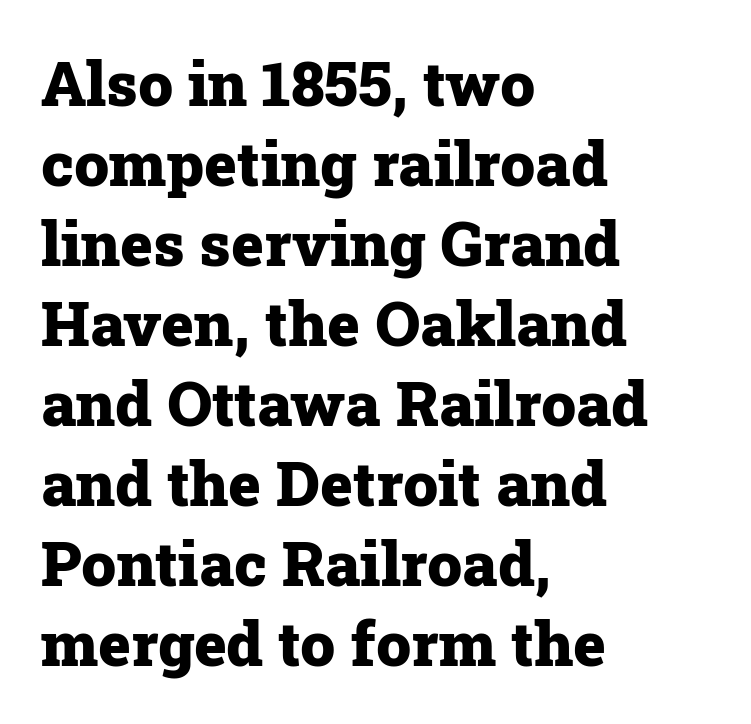
The image shows 62 px heavy serif type, upright; set left-aligned, normal line spacing (1.29x), normal letter spacing, not underlined; low stroke contrast and a medium x-height.
